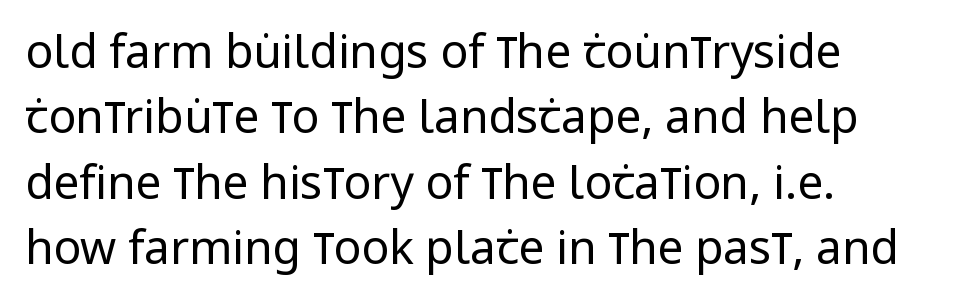
The image shows 46 px regular-weight, condensed sans-serif type, upright; set left-aligned, normal line spacing (1.42x), normal letter spacing, not underlined; low stroke contrast and a large x-height.
